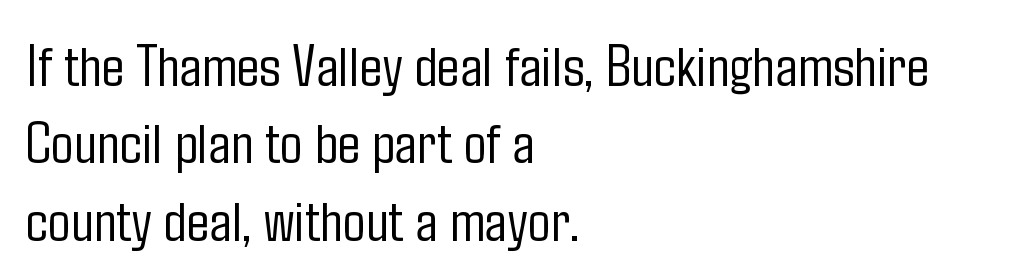
Q: Is the text bold? A: No.
Q: Is the text italic (slanted)? A: No, it is upright.
Q: Is the typeface a serif or a sans-serif typeface? A: Sans-serif.
Q: Is the text underlined? A: No.
Q: How is the paragraph aligned? A: Left-aligned.
Q: Is the spacing between letters normal or unusually wide? A: Normal.
Q: Is the spacing between lines tight, normal or loose? A: Normal.
Q: Width (condensed, normal, or wide)? A: Condensed.
Q: Stroke contrast? A: Low.
Q: x-height? A: Medium.
Q: Monospaced? A: No.
